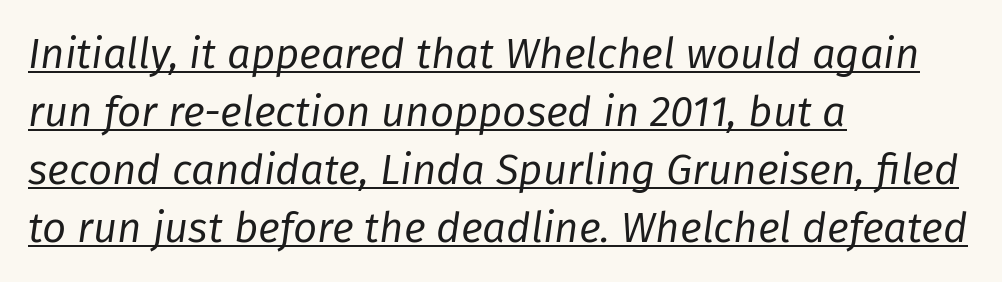
Emphasis-style slanted type is in use. If you measured baseline to baseline, you'd find a middling distance. You could not count columns in this text — the font is proportionally spaced. Underlined type.
